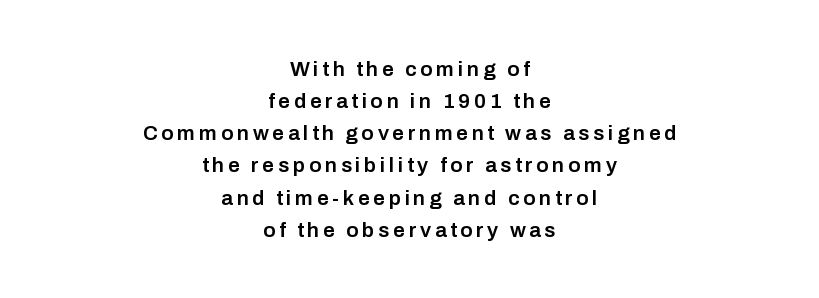
{"italic": "no", "bold": "semi", "underline": "no", "align": "center", "line_spacing": "normal", "line_spacing_ratio": 1.53, "glyph_px": 21}
